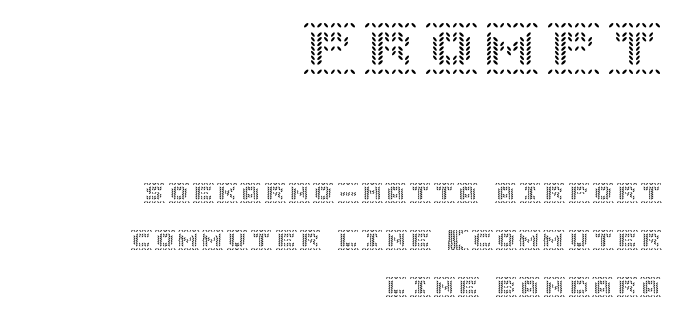
Q: Is the text italic (slanted)? A: No, it is upright.
Q: Is the text underlined? A: No.
Q: How is the paragraph aligned? A: Right-aligned.
Q: Is the spacing between lines tight, normal or loose? A: Loose.
Q: Which block of text is set in a larger size, the first (top) or the second (bottom)? A: The first (top) one.
Q: Width (condensed, normal, or wide)? A: Normal.
Q: x-height? A: Large.
